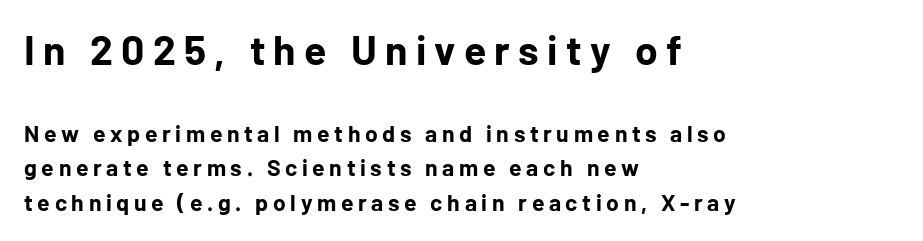
{"serif": "no", "italic": "no", "bold": "yes", "weight": "bold", "width": "normal", "stroke_contrast": "low", "x_height": "medium", "monospaced": "no", "underline": "no", "align": "left", "line_spacing": "normal", "line_spacing_ratio": 1.51, "letter_spacing": "wide", "letter_spacing_em": 0.2, "larger_block": "first", "size_ratio": 1.78, "glyph_px": 41}
